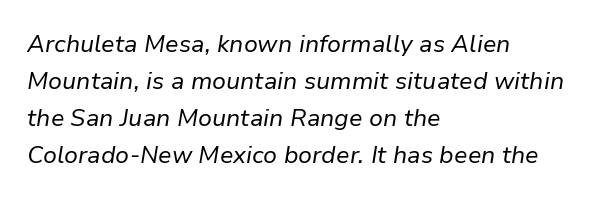
The image shows 24 px text type, italic (leaning right); set left-aligned, normal line spacing (1.54x), normal letter spacing, not underlined.
